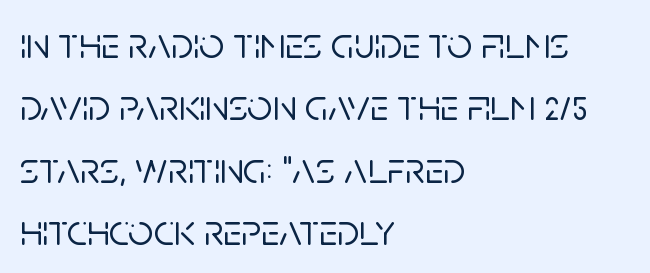
Q: Is the text italic (slanted)? A: No, it is upright.
Q: Is the typeface a serif or a sans-serif typeface? A: Sans-serif.
Q: Is the text underlined? A: No.
Q: How is the paragraph aligned? A: Left-aligned.
Q: Is the spacing between letters normal or unusually wide? A: Normal.
Q: Is the spacing between lines tight, normal or loose? A: Normal.
Q: Width (condensed, normal, or wide)? A: Normal.
Q: Stroke contrast? A: Low.
Q: x-height? A: Large.
Q: Monospaced? A: No.
